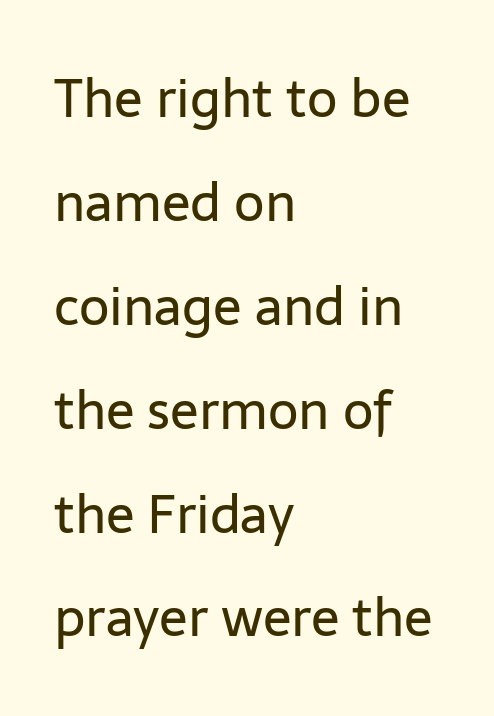
Compared with typical paragraphs, the rows here are farther apart. Observe the ordinary spacing: letters are neighbours, not strangers. No word sits above an underline. The letters stand straight up with perfectly vertical stems. Stem width sits at or under what a default text font uses. Look at the bottom of the vertical strokes: they stop flat, with no serifs.
